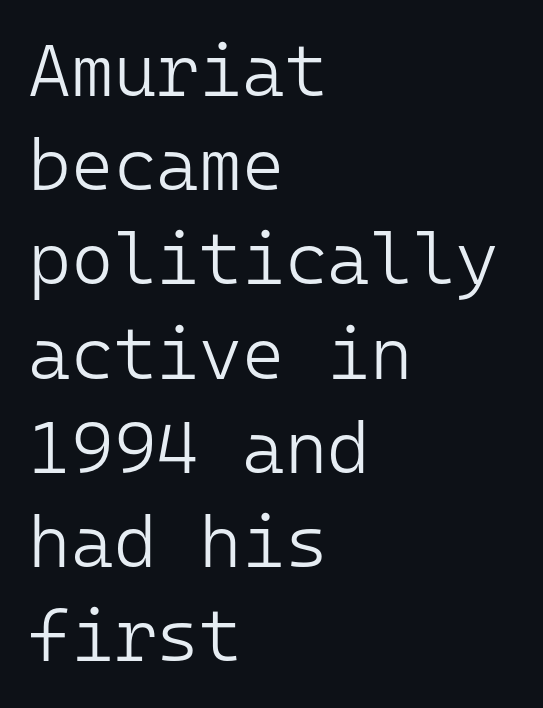
The letterforms sit shoulder to shoulder at normal distance. Does the lettering tilt? It doesn't — this is upright. Weight class: somewhere from thin through regular. What kind of face is this? One without serifs — a sans. The lines sit at an ordinary, default distance from one another.
